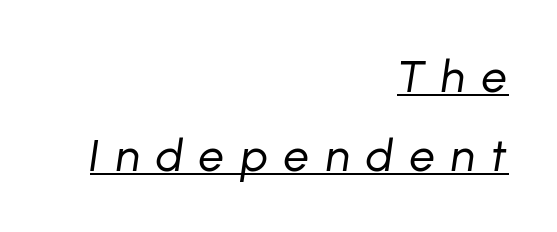
Q: Is the text bold? A: No.
Q: Is the text italic (slanted)? A: Yes, it leans right by about 8 degrees.
Q: Is the text underlined? A: Yes.
Q: How is the paragraph aligned? A: Right-aligned.
Q: Is the spacing between letters normal or unusually wide? A: Unusually wide.
Q: Width (condensed, normal, or wide)? A: Normal.
Q: Stroke contrast? A: Low.
Q: x-height? A: Medium.
Q: Monospaced? A: No.
